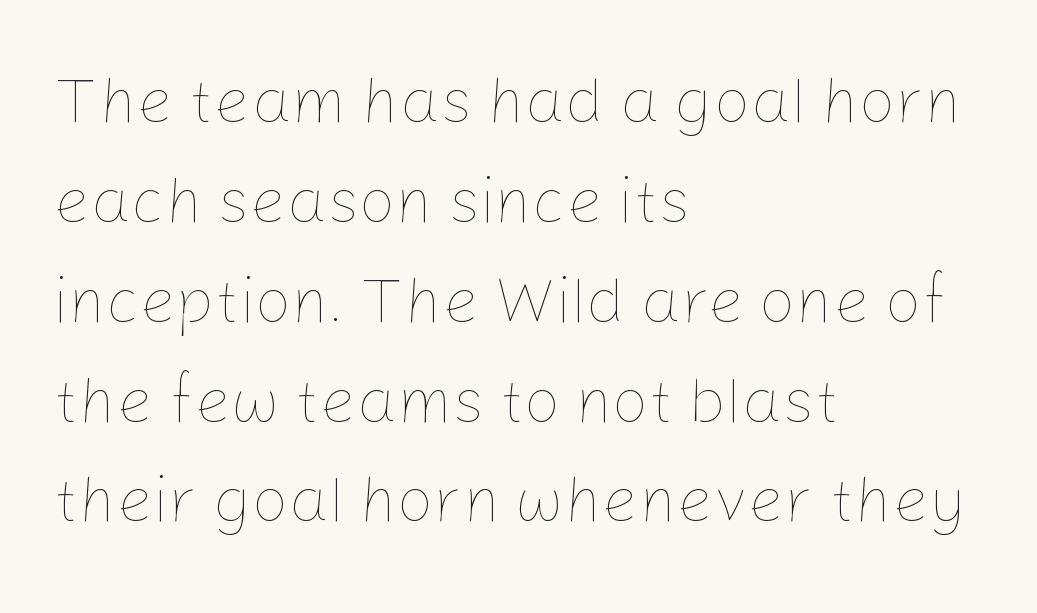
Clear beneath every line of the passage. Upright lettering throughout. Is the letter spacing exaggerated? No — it looks like the ordinary default. Think of a printed novel: that variable character pitch is what you see here.
